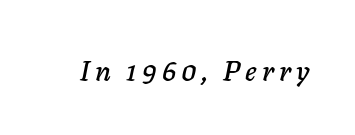
{"italic": "yes", "lean": "right", "slant_degrees": 11, "width": "normal", "stroke_contrast": "low", "x_height": "medium", "monospaced": "no", "underline": "no", "glyph_px": 28}
